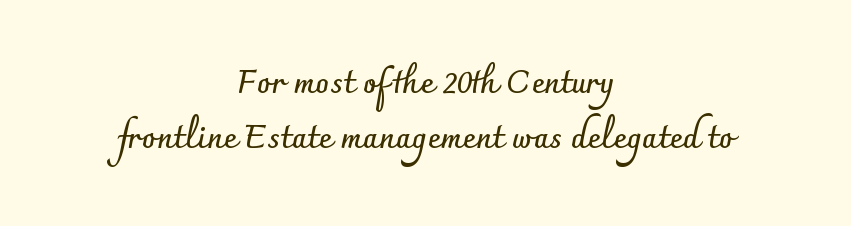
The image shows 32 px semibold sans-serif type; set centered, line spacing 1.73x, normal letter spacing, not underlined; low stroke contrast and a small x-height.
